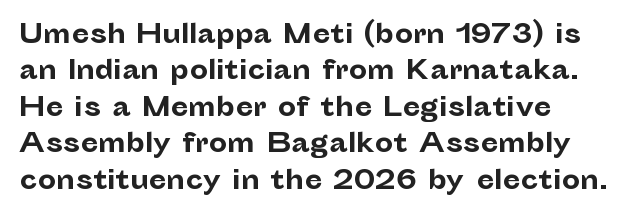
Characters remain perfectly vertical along every line. The passage is arranged the way most books set body copy — flush left. These lines sit exactly where default settings would place them. Nobody touched the tracking dial on this one. Descender tails drop into unmarked territory. Is the type bold? Yes — the strokes are clearly thick and heavy.
